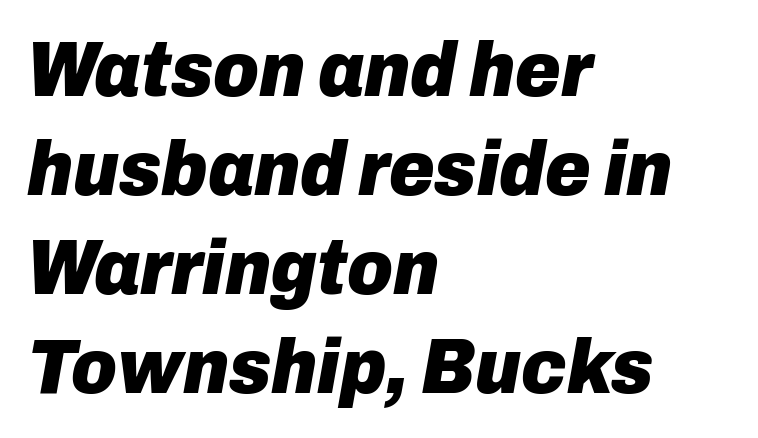
{"italic": "yes", "lean": "right", "slant_degrees": 10, "bold": "yes", "weight": "heavy", "width": "normal", "stroke_contrast": "low", "x_height": "medium", "monospaced": "no", "underline": "no", "align": "left", "line_spacing": "normal", "line_spacing_ratio": 1.27, "letter_spacing": "normal", "letter_spacing_em": 0.0, "glyph_px": 78}
